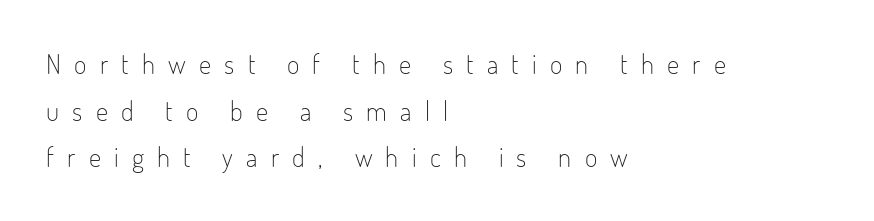
Q: Is the text bold? A: No.
Q: Is the text italic (slanted)? A: No, it is upright.
Q: Is the text underlined? A: No.
Q: How is the paragraph aligned? A: Left-aligned.
Q: Is the spacing between letters normal or unusually wide? A: Unusually wide.
